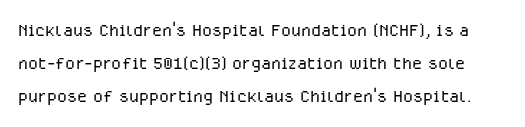
{"italic": "no", "bold": "no", "underline": "no", "line_spacing": "normal", "line_spacing_ratio": 1.44, "letter_spacing": "normal", "letter_spacing_em": 0.0, "glyph_px": 23}
